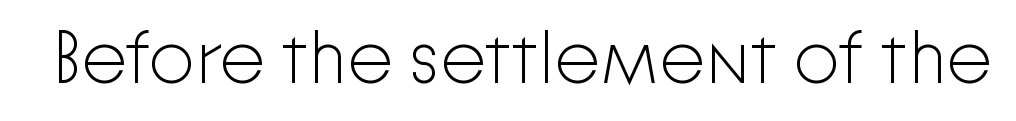
Q: Is the text bold? A: No.
Q: Is the text italic (slanted)? A: No, it is upright.
Q: Is the typeface a serif or a sans-serif typeface? A: Sans-serif.
Q: Is the text underlined? A: No.
Q: Is the spacing between letters normal or unusually wide? A: Normal.
Q: Width (condensed, normal, or wide)? A: Normal.
Q: Stroke contrast? A: Low.
Q: x-height? A: Medium.
Q: Monospaced? A: No.
